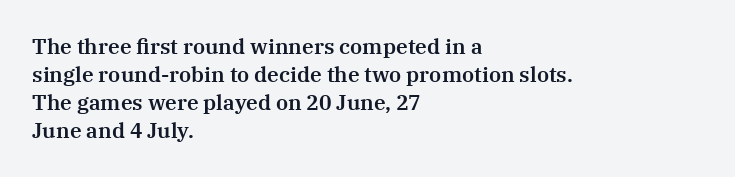
The image shows 21 px text type, upright; set left-aligned, normal line spacing (1.34x), normal letter spacing, not underlined.
